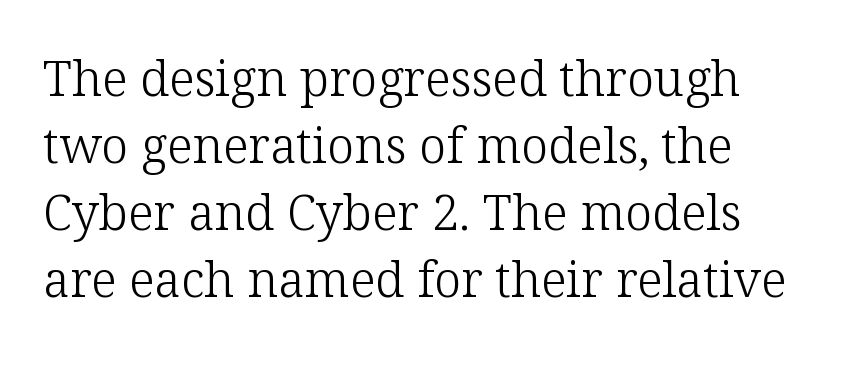
The image shows 49 px light serif type, upright; set normal line spacing (1.37x), normal letter spacing, not underlined; low stroke contrast and a medium x-height.
